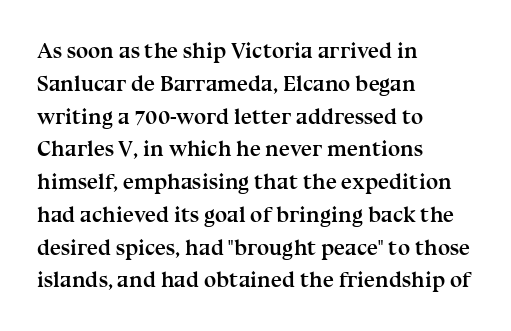
The image shows 22 px bold type, upright; set left-aligned, normal line spacing (1.49x), normal letter spacing, not underlined.
